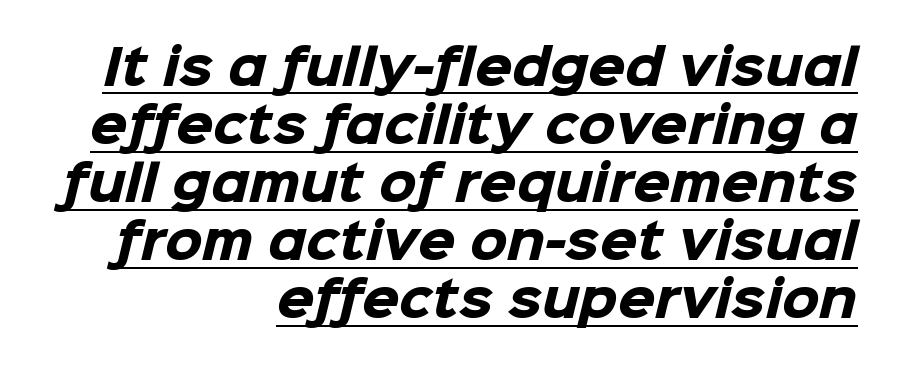
The image shows 48 px heavy sans-serif type; set right-aligned, line spacing 1.21x, normal letter spacing, underlined; low stroke contrast and a medium x-height.
